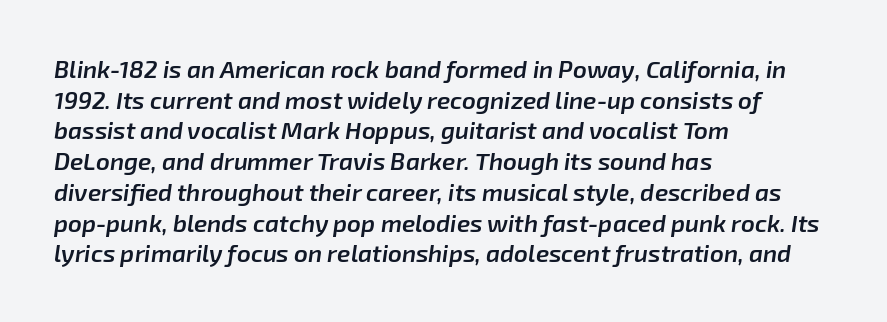
Q: Is the text bold? A: Semi-bold.
Q: Is the text italic (slanted)? A: Yes, it leans right by about 8 degrees.
Q: Is the text underlined? A: No.
Q: How is the paragraph aligned? A: Left-aligned.
Q: Is the spacing between letters normal or unusually wide? A: Normal.
Q: Is the spacing between lines tight, normal or loose? A: Normal.
